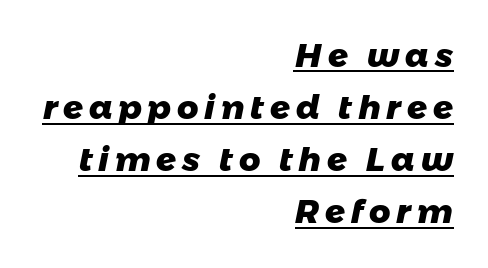
Q: Is the text bold? A: Yes.
Q: Is the typeface a serif or a sans-serif typeface? A: Sans-serif.
Q: Is the text underlined? A: Yes.
Q: How is the paragraph aligned? A: Right-aligned.
Q: Is the spacing between lines tight, normal or loose? A: Normal.
Q: Width (condensed, normal, or wide)? A: Normal.
Q: Stroke contrast? A: Low.
Q: x-height? A: Medium.
Q: Monospaced? A: No.
